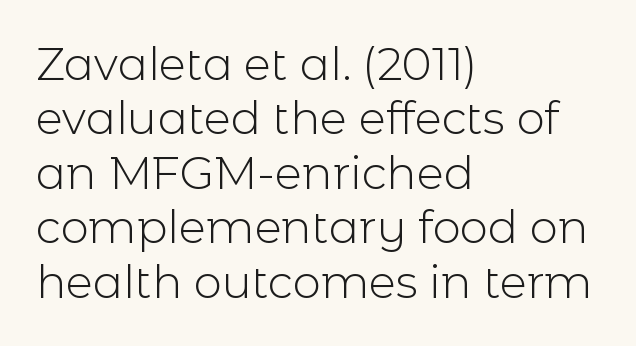
The image shows 45 px light sans-serif type, upright; set left-aligned, line spacing 1.21x, normal letter spacing, not underlined; a medium x-height.
